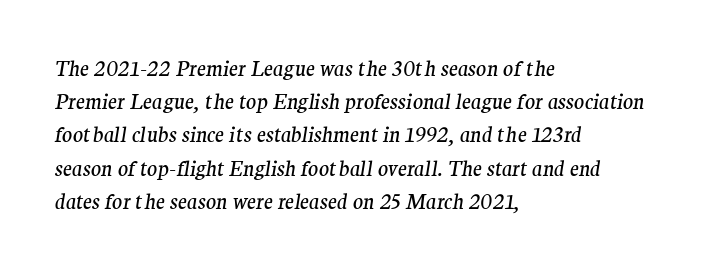
Q: Is the text bold? A: No.
Q: Is the text italic (slanted)? A: Yes, it leans right by about 9 degrees.
Q: Is the text underlined? A: No.
Q: How is the paragraph aligned? A: Left-aligned.
Q: Is the spacing between letters normal or unusually wide? A: Normal.
Q: Is the spacing between lines tight, normal or loose? A: Normal.
